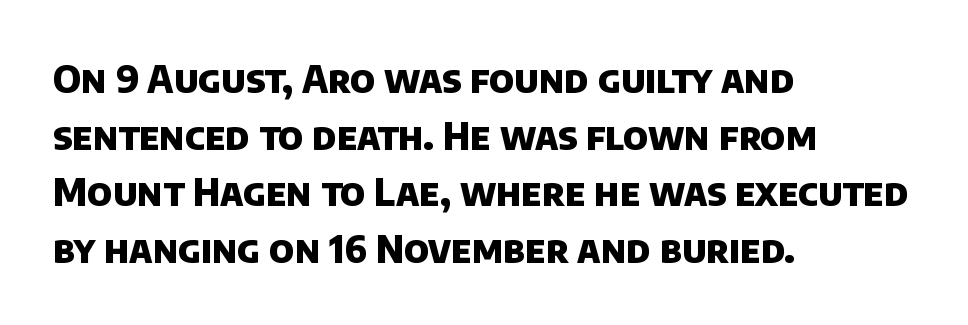
Each letter keeps its own natural width here, so spacing adapts to shape. Short and long lines alike share a common starting point at left. Look at the tracking — it's just the regular setting, nothing added. Weight check: bold — yes, fully.
